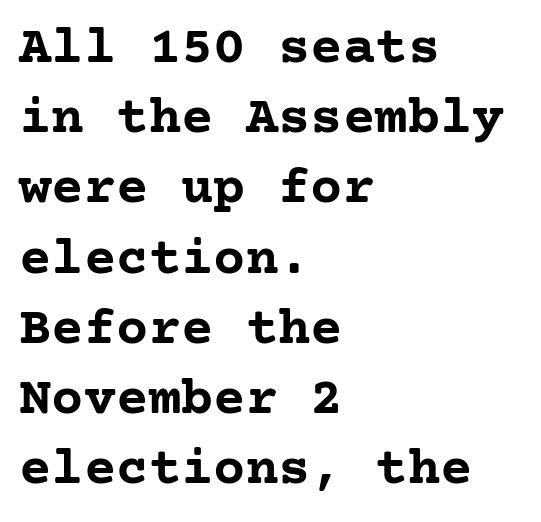
Q: Is the text bold? A: Yes.
Q: Is the text italic (slanted)? A: No, it is upright.
Q: Is the typeface a serif or a sans-serif typeface? A: Serif.
Q: Is the text underlined? A: No.
Q: How is the paragraph aligned? A: Left-aligned.
Q: Is the spacing between letters normal or unusually wide? A: Normal.
Q: Is the spacing between lines tight, normal or loose? A: Normal.
Q: Width (condensed, normal, or wide)? A: Normal.
Q: Stroke contrast? A: Low.
Q: x-height? A: Medium.
